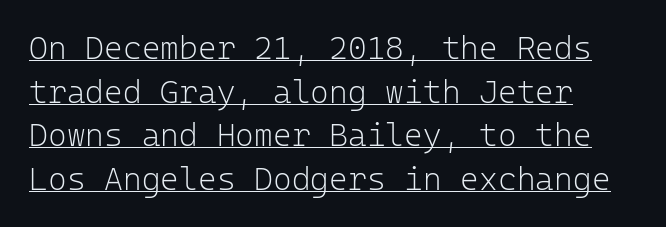
The image shows 32 px light sans-serif type, upright, monospaced; set left-aligned, normal line spacing (1.36x), normal letter spacing, underlined; low stroke contrast and a medium x-height.
